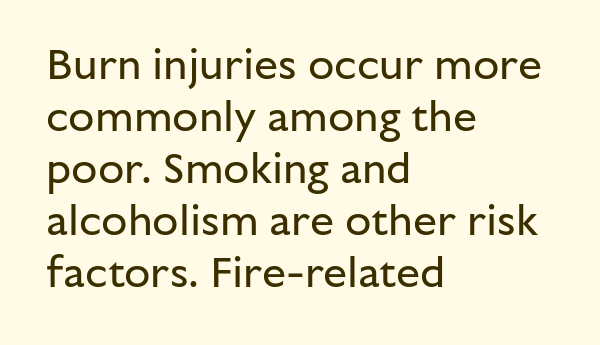
Q: Is the text bold? A: No.
Q: Is the text italic (slanted)? A: No, it is upright.
Q: Is the typeface a serif or a sans-serif typeface? A: Sans-serif.
Q: Is the text underlined? A: No.
Q: How is the paragraph aligned? A: Left-aligned.
Q: Is the spacing between letters normal or unusually wide? A: Normal.
Q: Width (condensed, normal, or wide)? A: Normal.
Q: Stroke contrast? A: Low.
Q: x-height? A: Medium.
Q: Monospaced? A: No.
